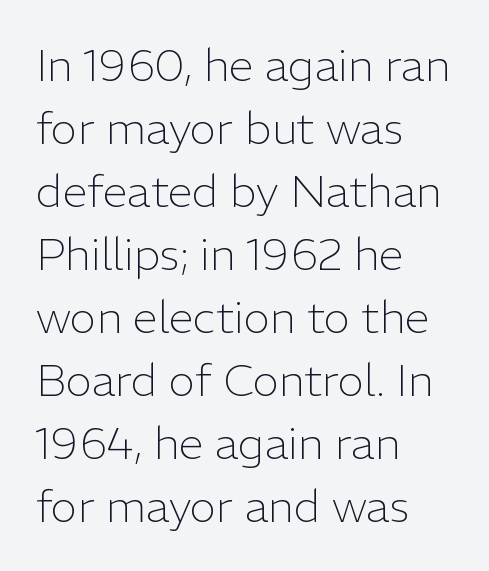
{"serif": "no", "italic": "no", "bold": "no", "weight": "light", "width": "normal", "stroke_contrast": "low", "x_height": "medium", "monospaced": "no", "underline": "no", "align": "left", "line_spacing": "normal", "line_spacing_ratio": 1.4, "letter_spacing": "normal", "letter_spacing_em": 0.0, "glyph_px": 45}
